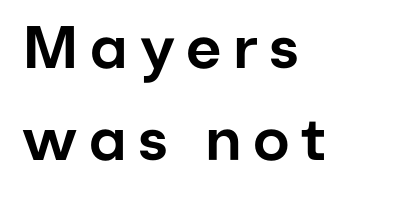
The passage is arranged the way most books set body copy — flush left. Is this a fixed-width face? No — the glyphs have proportional, varying widths. The letters carry no serifs — their stems end cleanly without finishing strokes. Bare-footed words on every line. This block has exactly the height ordinary leading produces. The type sits square on the baseline with zero lean.
